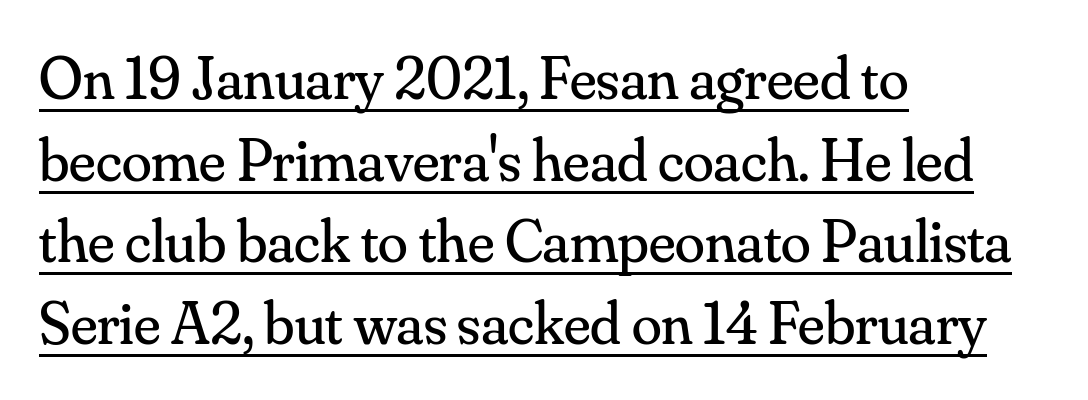
What's the leading like? Ordinary, nothing unusual. Unlike a clean sans, this face finishes its strokes with serifs. You can tell it's not italic because the verticals are truly vertical. The cut favours lightness, reaching ordinary text weight at its darkest. A typesetter would call this proportional, since set widths differ per character.
